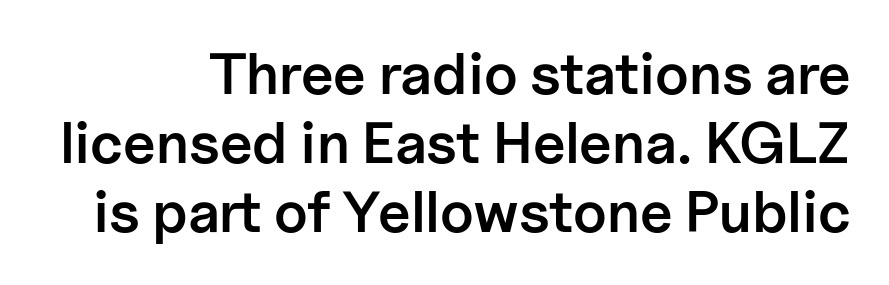
{"serif": "no", "italic": "no", "bold": "semi", "weight": "semibold", "width": "normal", "stroke_contrast": "low", "x_height": "medium", "monospaced": "no", "underline": "no", "line_spacing_ratio": 1.19, "letter_spacing": "normal", "letter_spacing_em": 0.0, "glyph_px": 58}
